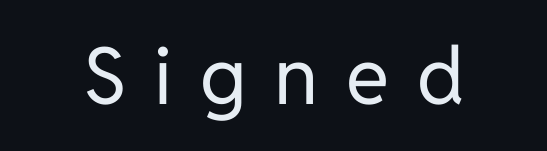
The image shows 79 px regular-weight sans-serif type, upright; set unusually wide letter spacing (+0.35 em), not underlined; low stroke contrast and a medium x-height.
